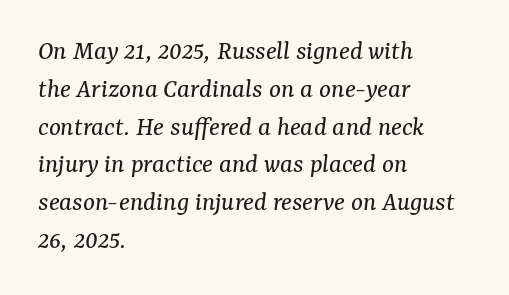
{"serif": "yes", "italic": "yes", "lean": "right", "slant_degrees": 7, "bold": "no", "weight": "regular", "width": "normal", "stroke_contrast": "medium", "x_height": "medium", "monospaced": "no", "underline": "no", "align": "left", "line_spacing": "normal", "line_spacing_ratio": 1.35, "letter_spacing": "normal", "letter_spacing_em": 0.0, "glyph_px": 28}
